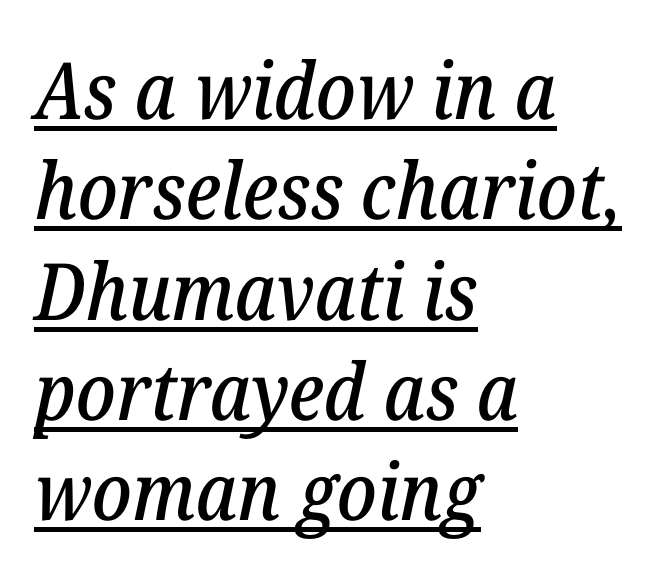
Q: Is the text italic (slanted)? A: Yes, it leans right by about 12 degrees.
Q: Is the typeface a serif or a sans-serif typeface? A: Serif.
Q: Is the text underlined? A: Yes.
Q: How is the paragraph aligned? A: Left-aligned.
Q: Is the spacing between letters normal or unusually wide? A: Normal.
Q: Is the spacing between lines tight, normal or loose? A: Normal.
Q: Width (condensed, normal, or wide)? A: Normal.
Q: Stroke contrast? A: Low.
Q: x-height? A: Medium.
Q: Monospaced? A: No.
